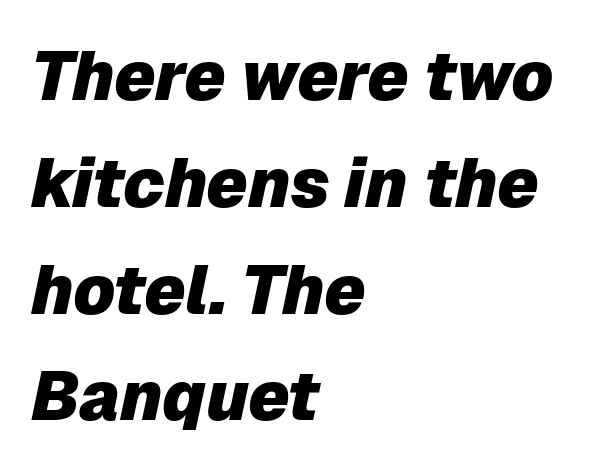
{"italic": "yes", "lean": "right", "slant_degrees": 12, "bold": "yes", "weight": "heavy", "width": "normal", "stroke_contrast": "low", "x_height": "medium", "monospaced": "no", "underline": "no", "align": "left", "line_spacing": "normal", "line_spacing_ratio": 1.57, "letter_spacing": "normal", "letter_spacing_em": 0.0, "glyph_px": 68}
